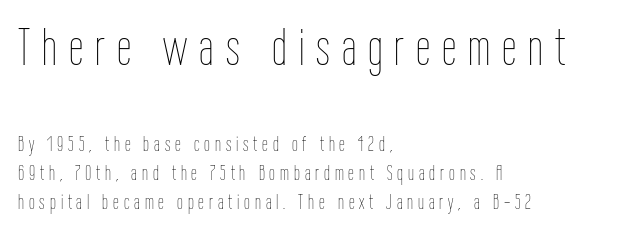
Q: Is the text bold? A: No.
Q: Is the text italic (slanted)? A: No, it is upright.
Q: Is the text underlined? A: No.
Q: How is the paragraph aligned? A: Left-aligned.
Q: Is the spacing between letters normal or unusually wide? A: Unusually wide.
Q: Is the spacing between lines tight, normal or loose? A: Normal.
Q: Which block of text is set in a larger size, the first (top) or the second (bottom)? A: The first (top) one.
Q: Width (condensed, normal, or wide)? A: Condensed.
Q: Stroke contrast? A: Low.
Q: x-height? A: Medium.
Q: Monospaced? A: No.
